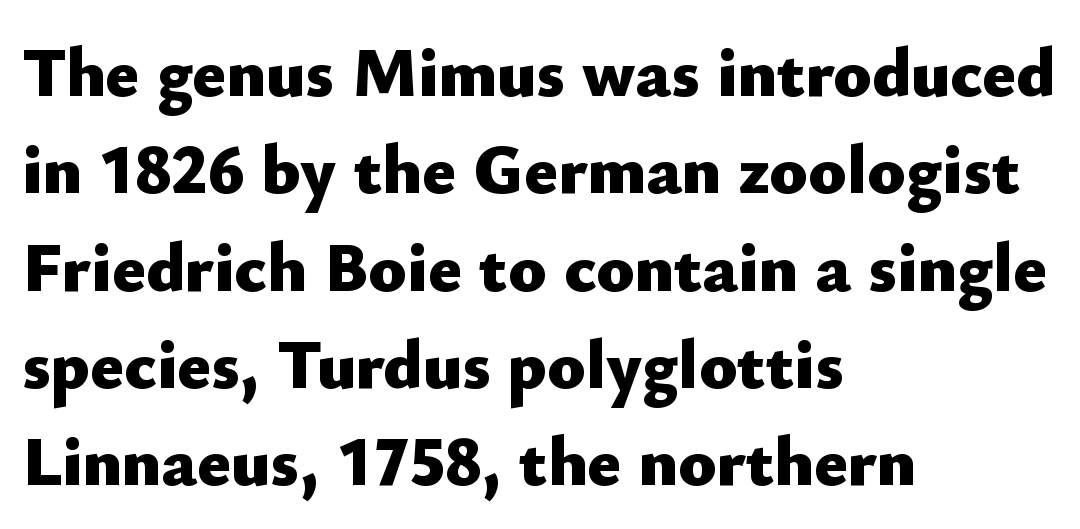
{"serif": "no", "italic": "no", "bold": "yes", "weight": "heavy", "width": "normal", "stroke_contrast": "low", "x_height": "small", "monospaced": "no", "underline": "no", "align": "left", "line_spacing": "normal", "line_spacing_ratio": 1.39, "letter_spacing": "normal", "letter_spacing_em": 0.0, "glyph_px": 70}
